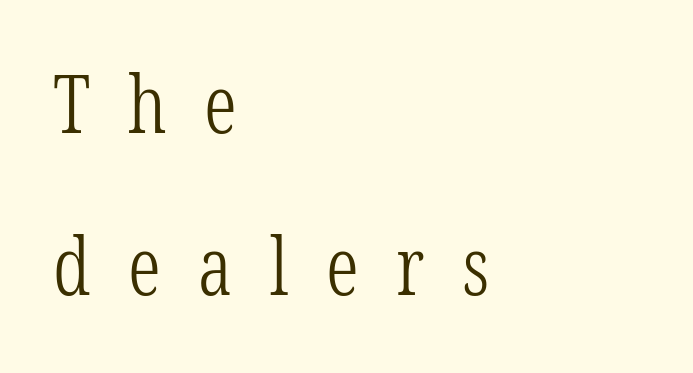
The image shows 80 px light, condensed serif type, upright; set left-aligned, loose line spacing (2.02x), unusually wide letter spacing (+0.47 em), not underlined; low stroke contrast and a medium x-height.
